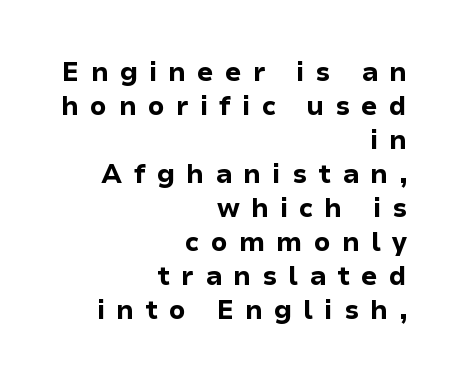
Q: Is the text bold? A: Yes.
Q: Is the text italic (slanted)? A: No, it is upright.
Q: Is the text underlined? A: No.
Q: How is the paragraph aligned? A: Right-aligned.
Q: Is the spacing between letters normal or unusually wide? A: Unusually wide.
Q: Is the spacing between lines tight, normal or loose? A: Normal.
